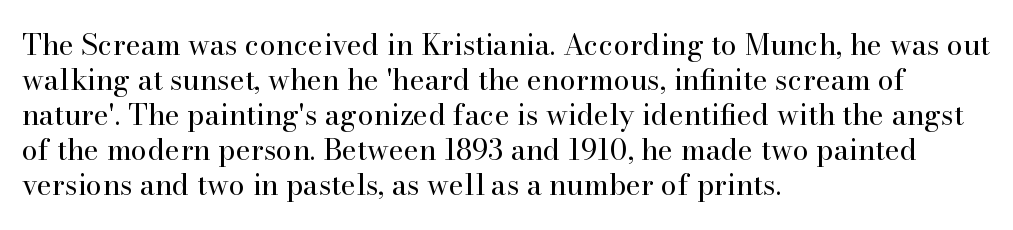
Has an underline been added? It has not. Vertical stems look standard width or narrower in stroke. Left-aligned paragraph, ragged on the right. Stroke terminals: seriffed. The type is set solid horizontally, with unmodified tracking.
